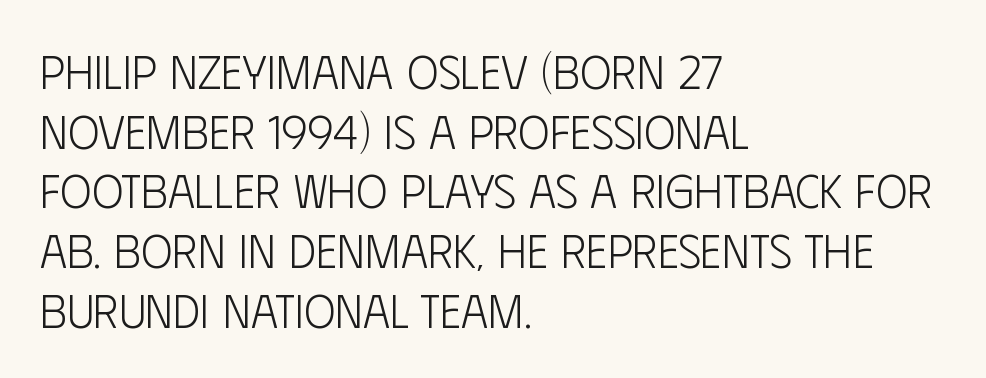
The image shows 47 px light, condensed sans-serif type, upright; set left-aligned, normal line spacing (1.27x), normal letter spacing, not underlined; low stroke contrast and a large x-height.
